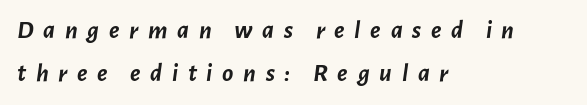
The image shows 26 px bold type, italic (leaning right); set left-aligned, normal line spacing (1.67x), unusually wide letter spacing (+0.37 em), not underlined.
